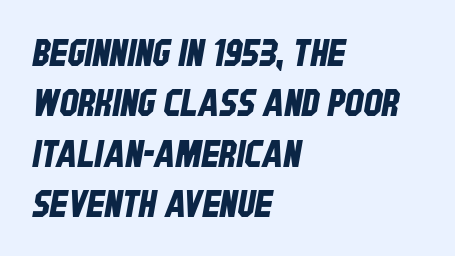
Q: Is the typeface a serif or a sans-serif typeface? A: Sans-serif.
Q: Is the text underlined? A: No.
Q: How is the paragraph aligned? A: Left-aligned.
Q: Is the spacing between letters normal or unusually wide? A: Normal.
Q: Is the spacing between lines tight, normal or loose? A: Normal.
Q: Width (condensed, normal, or wide)? A: Condensed.
Q: Stroke contrast? A: Low.
Q: x-height? A: Large.
Q: Monospaced? A: No.
